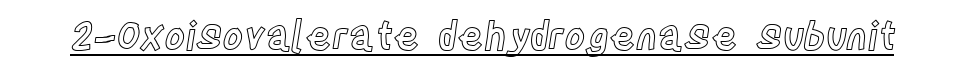
The image shows 39 px condensed type; set normal letter spacing, underlined; a large x-height.
